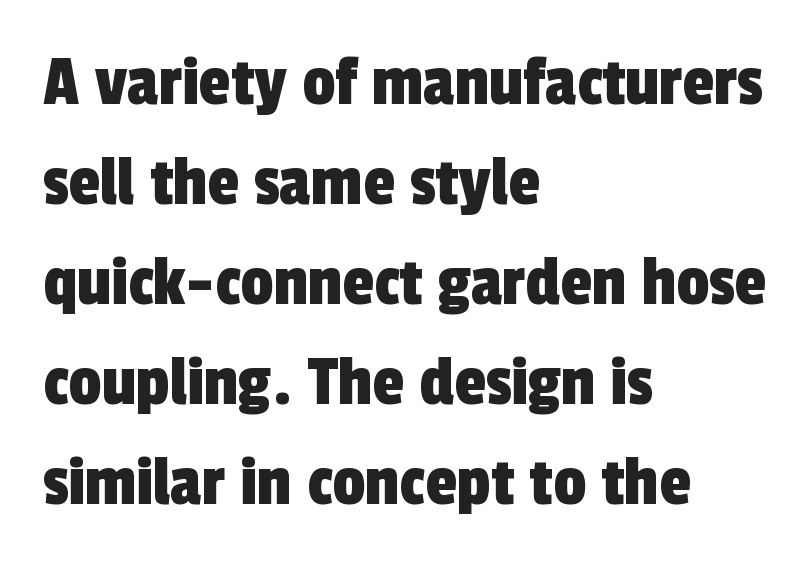
Q: Is the typeface a serif or a sans-serif typeface? A: Sans-serif.
Q: Is the text underlined? A: No.
Q: How is the paragraph aligned? A: Left-aligned.
Q: Is the spacing between letters normal or unusually wide? A: Normal.
Q: Is the spacing between lines tight, normal or loose? A: Normal.
Q: Width (condensed, normal, or wide)? A: Condensed.
Q: x-height? A: Medium.
Q: Monospaced? A: No.
